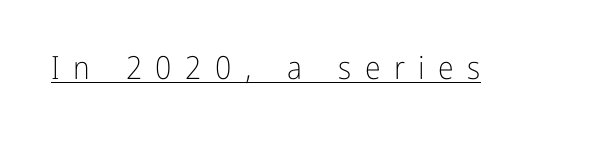
Is there any slant? The stems are plumb. The characters display no serif detailing; their extremities are plain. The passage shown is underscored from start to finish. Heft: none added — not bold. These lines are rendered in a variable-pitch font. The passage shown has open, widely tracked lettering throughout.
